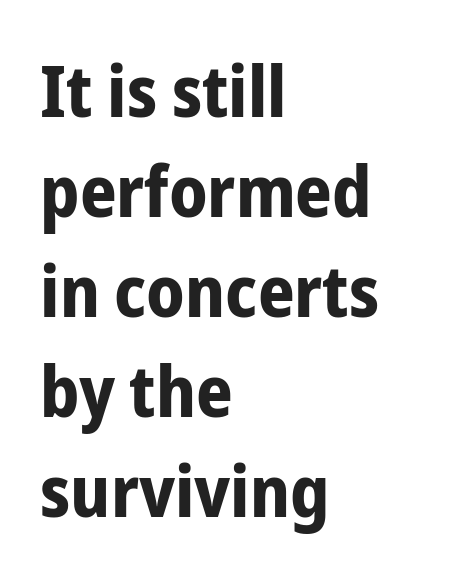
{"serif": "no", "italic": "no", "bold": "yes", "weight": "bold", "width": "condensed", "stroke_contrast": "low", "x_height": "medium", "monospaced": "no", "underline": "no", "align": "left", "line_spacing": "normal", "line_spacing_ratio": 1.39, "letter_spacing": "normal", "letter_spacing_em": 0.0, "glyph_px": 72}
